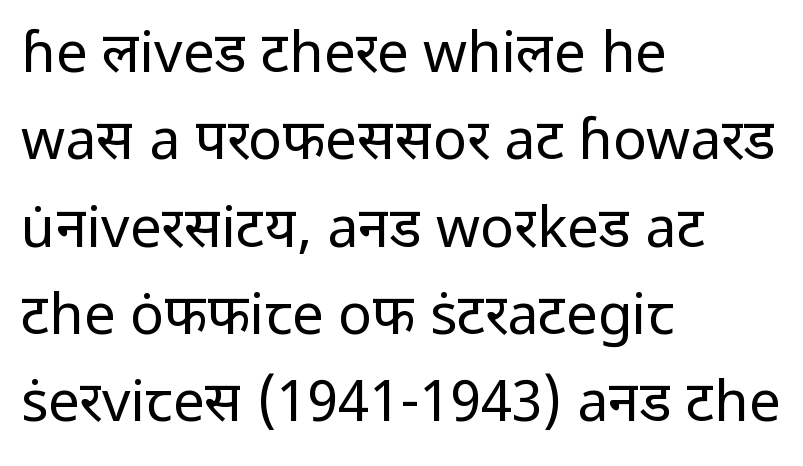
{"serif": "no", "italic": "no", "bold": "no", "weight": "regular", "width": "normal", "stroke_contrast": "low", "x_height": "medium", "monospaced": "no", "underline": "no", "align": "left", "line_spacing": "normal", "line_spacing_ratio": 1.56, "letter_spacing": "normal", "letter_spacing_em": 0.0, "glyph_px": 56}
